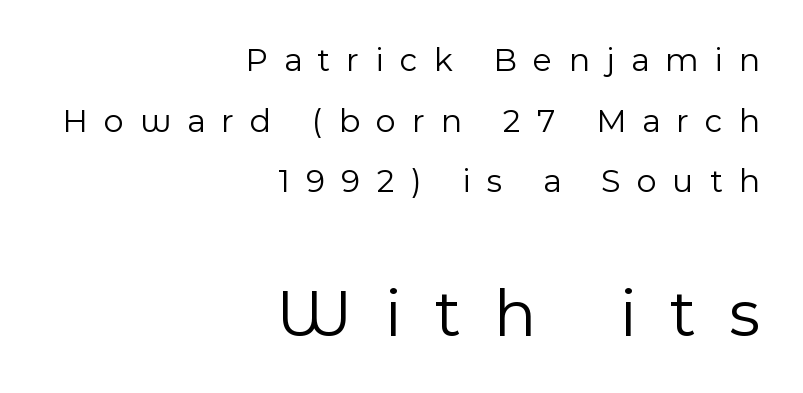
The designer went with a sans here, leaving each stem footless. The face used here is proportionally spaced, like ordinary book or web type. The emphasis by scale lands on block number two, below. There is plenty of visible air inserted between adjacent glyphs.
